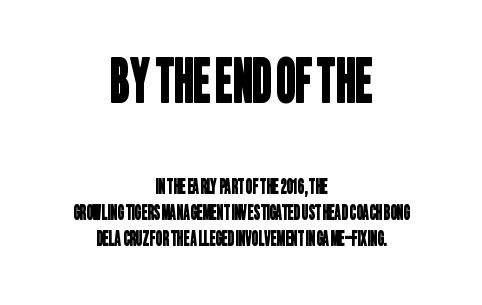
How would I describe the line gaps? Plain and ordinary. One-word summary of the alignment: center. Nobody touched the tracking dial on this one. The space beneath each line is pristine and unruled. Visually, the top section dominates because its glyphs are scaled up. Are there feet on the stems? There aren't — it's a sans.
